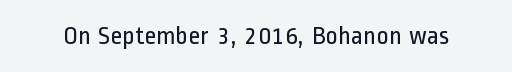
A roman cut, with each character standing at attention. Decoration check: the copy has no underline. The gaps between neighbouring characters are ordinary and unremarkable. Bold? No — there's no thickening of the strokes.
